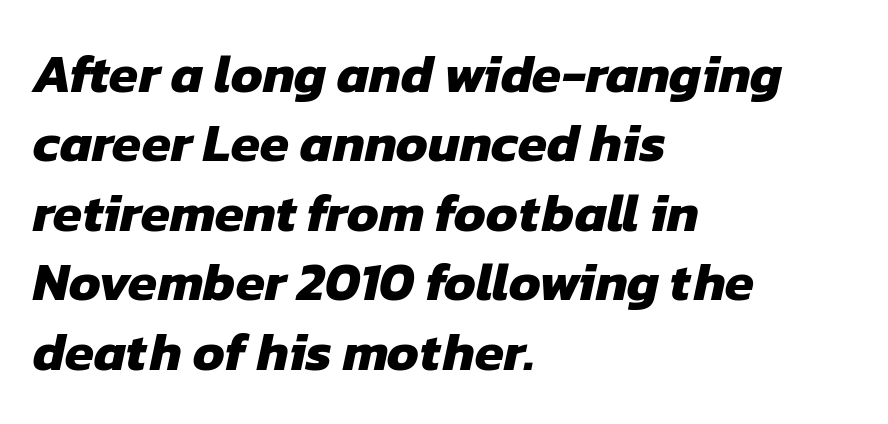
You could not count columns in this text — the font is proportionally spaced. Lines of text with bare space underneath. Typeset ragged right — the left edge is the straight one. Plenty of ink on the page — the face is bold. Nope, no serifs anywhere on these letters. There is no visible air inserted between adjacent glyphs.
